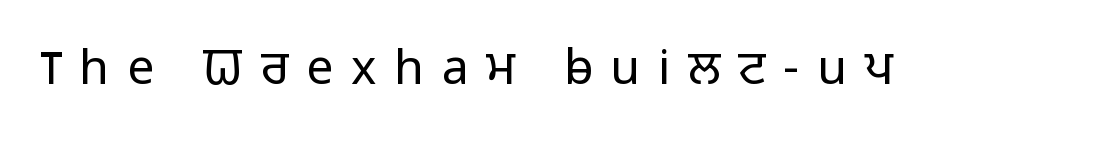
The image shows 48 px light sans-serif type, upright; set unusually wide letter spacing (+0.37 em), not underlined; low stroke contrast and a medium x-height.
